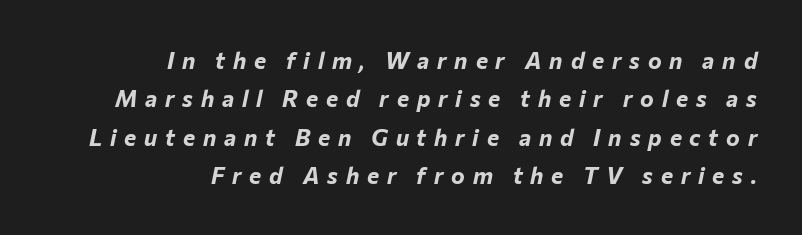
The image shows 23 px bold type, italic (leaning right); set right-aligned, normal line spacing (1.67x), unusually wide letter spacing (+0.34 em), not underlined.
